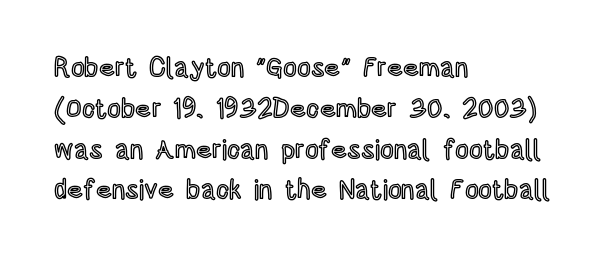
The typography opts for an upright posture over an oblique one. Descenders hang freely into open space. The rag falls on the right side of this text block. No extra tracking has been applied to these lines. Does the leading feel generous? No, just average.
